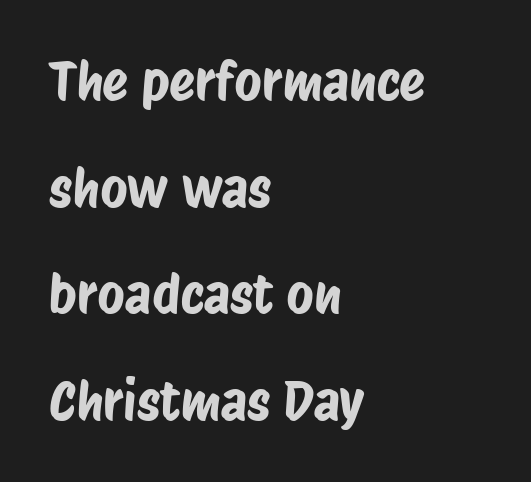
{"serif": "no", "width": "condensed", "stroke_contrast": "low", "x_height": "large", "monospaced": "no", "underline": "no", "align": "left", "line_spacing": "loose", "line_spacing_ratio": 2.01, "letter_spacing": "normal", "letter_spacing_em": 0.0, "glyph_px": 53}
